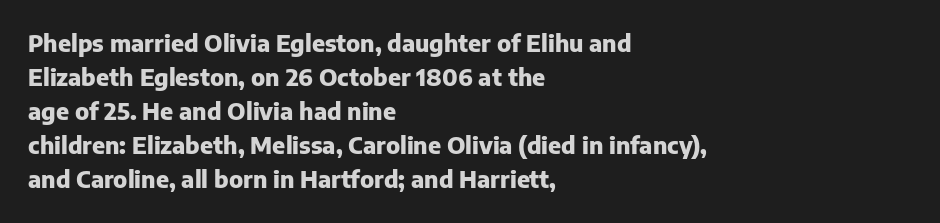
The strip under each line holds only bare page. How are the letters spaced? Ordinarily, with no added tracking. Line spacing here is normal. This rendering uses left alignment, leaving the right contour irregular. When letters stand straight like this, we call the style roman or upright. The rendering uses a bold face; every stroke is thick and dark.
